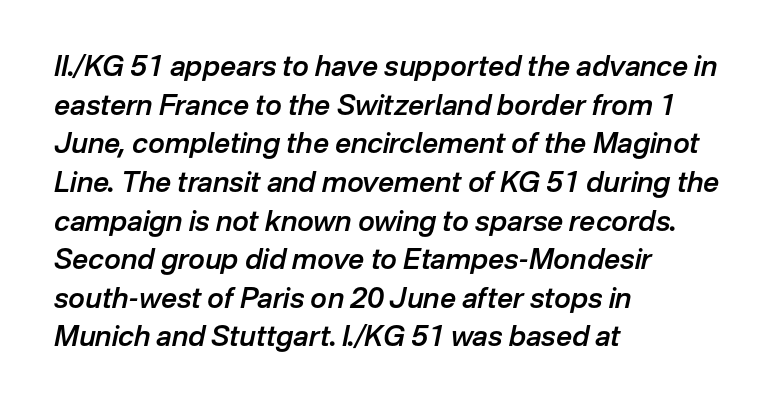
The image shows 28 px semibold type, italic (leaning right); set left-aligned, normal line spacing (1.38x), normal letter spacing, not underlined; low stroke contrast and a medium x-height.
